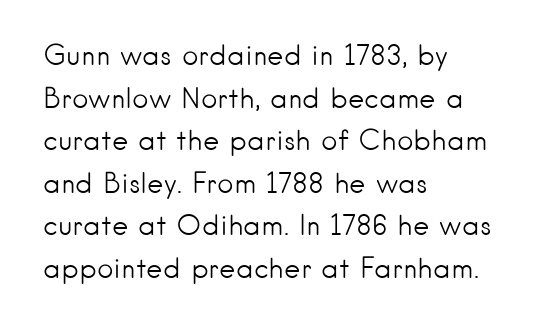
{"serif": "no", "italic": "no", "bold": "no", "weight": "light", "width": "normal", "stroke_contrast": "low", "x_height": "small", "monospaced": "no", "underline": "no", "align": "left", "line_spacing": "normal", "line_spacing_ratio": 1.52, "letter_spacing": "normal", "letter_spacing_em": 0.0, "glyph_px": 28}
